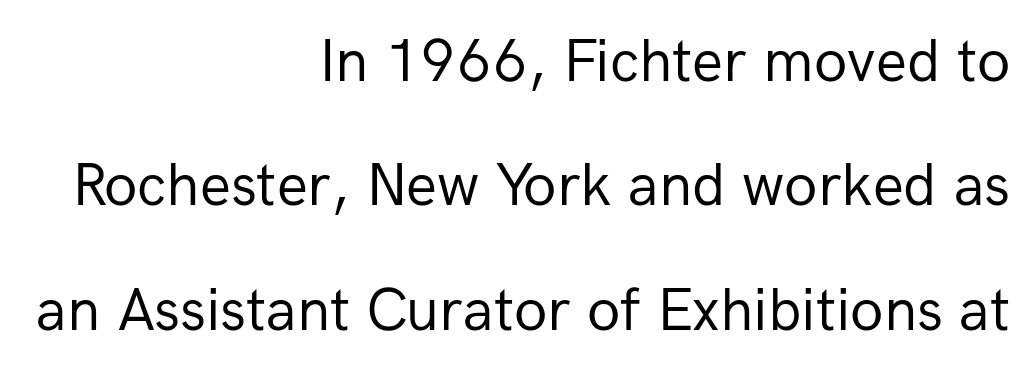
Regarding serifs, this sample does without them. Compared with a flush-left layout, this one pins lines to the opposite, right side. Each letter keeps its own natural width here, so spacing adapts to shape. The letterforms sit at book weight or below.
